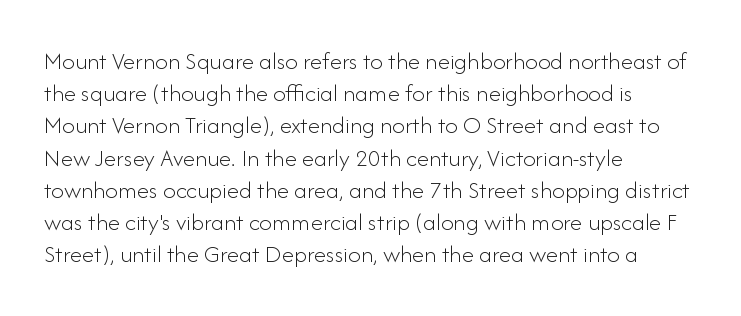
These lines keep a tight, regular rhythm from letter to letter. This sample is left-justified, so line endings fall wherever the words run out. The space between consecutive lines is moderate. Do the letters lean? They stand straight. The passage shown is not underscored anywhere. Stems and bowls with no extra thickness — not bold.
